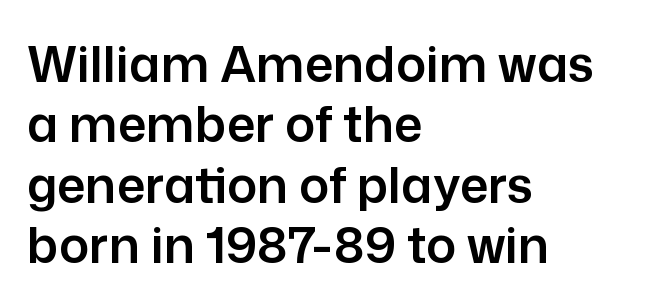
A typesetter would label this face a sans. Descenders hang freely into open space. The typography opts for an upright posture over an oblique one. Line beginnings align vertically; line endings do not. A typesetter would call this proportional, since set widths differ per character. Tracking here is standard; glyphs follow each other at the usual distance.
